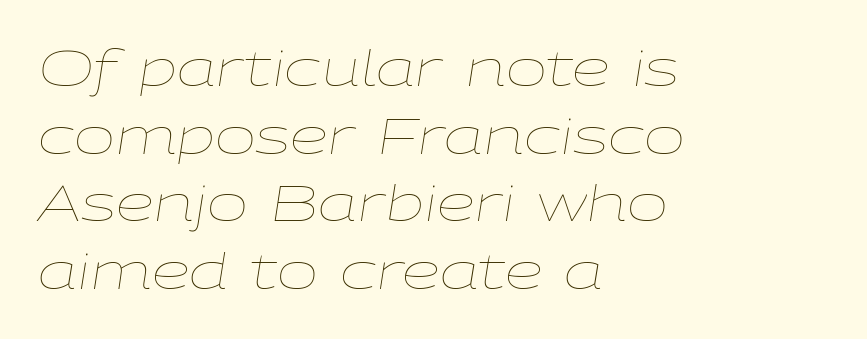
The image shows 49 px thin, wide type, italic (leaning right); set left-aligned, normal line spacing (1.38x), normal letter spacing, not underlined; low stroke contrast and a medium x-height.
